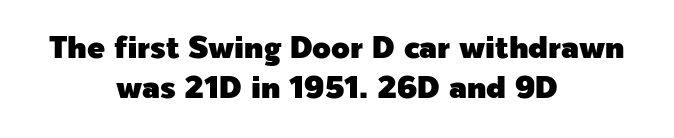
Tracking here is standard; glyphs follow each other at the usual distance. Quick note: underline off. Italic? Not at all — the glyphs are vertical. Looks like regular typesetting: each glyph gets only the width it needs. This sample uses a sans-serif face.
